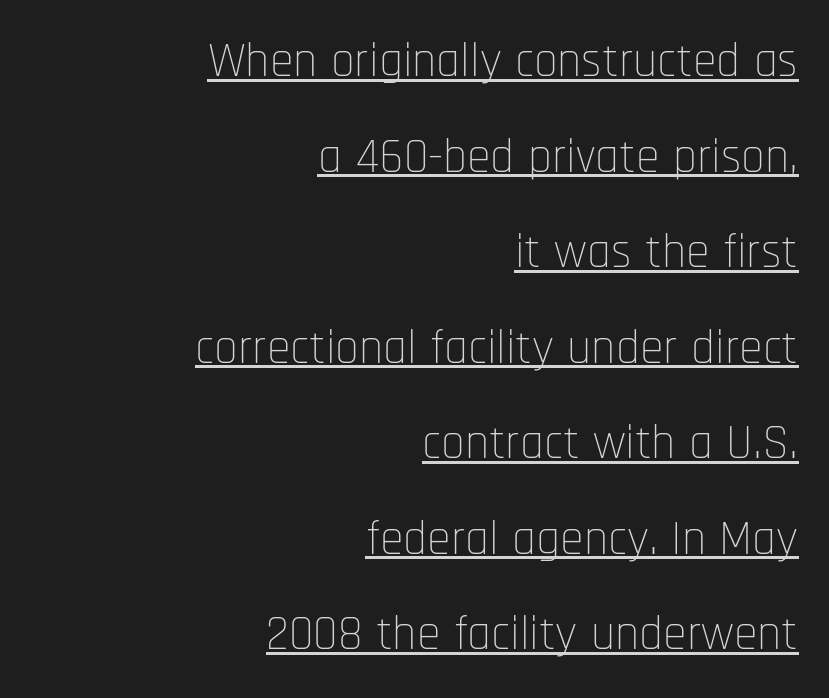
{"serif": "no", "italic": "no", "bold": "no", "weight": "thin", "width": "condensed", "stroke_contrast": "low", "x_height": "large", "monospaced": "no", "underline": "yes", "align": "right", "line_spacing": "loose", "line_spacing_ratio": 1.99, "letter_spacing": "normal", "letter_spacing_em": 0.0, "glyph_px": 48}
